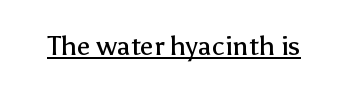
Q: Is the text bold? A: No.
Q: Is the text italic (slanted)? A: No, it is upright.
Q: Is the text underlined? A: Yes.
Q: Is the spacing between letters normal or unusually wide? A: Normal.
